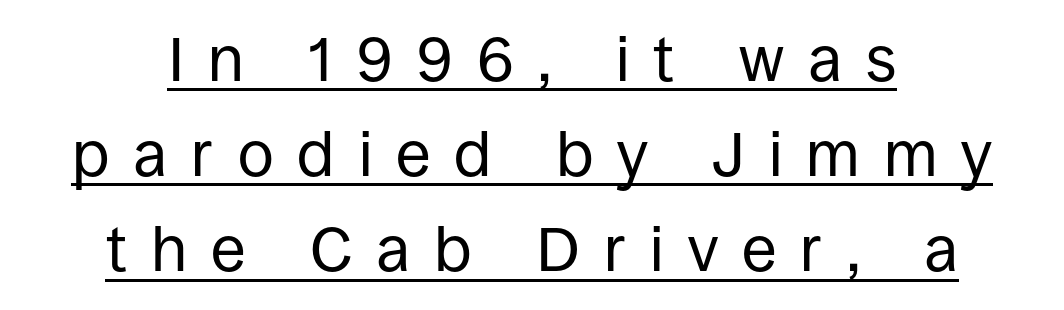
{"serif": "no", "italic": "no", "bold": "no", "weight": "regular", "width": "normal", "stroke_contrast": "low", "x_height": "large", "monospaced": "no", "underline": "yes", "align": "center", "line_spacing": "normal", "line_spacing_ratio": 1.51, "letter_spacing": "wide", "letter_spacing_em": 0.38, "glyph_px": 63}
